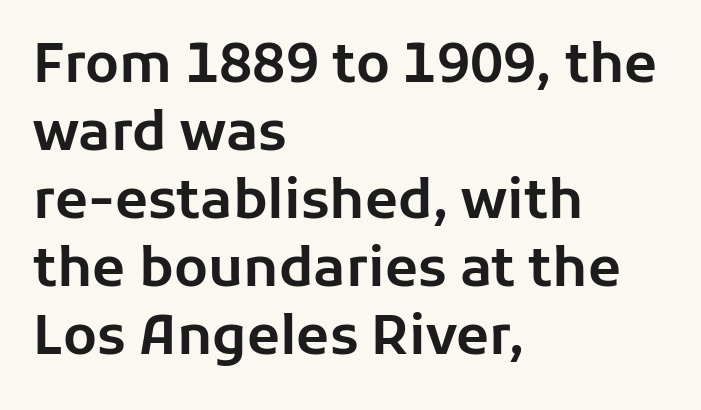
The image shows 54 px sans-serif type, upright; set left-aligned, normal line spacing (1.26x), normal letter spacing, not underlined; low stroke contrast and a medium x-height.
